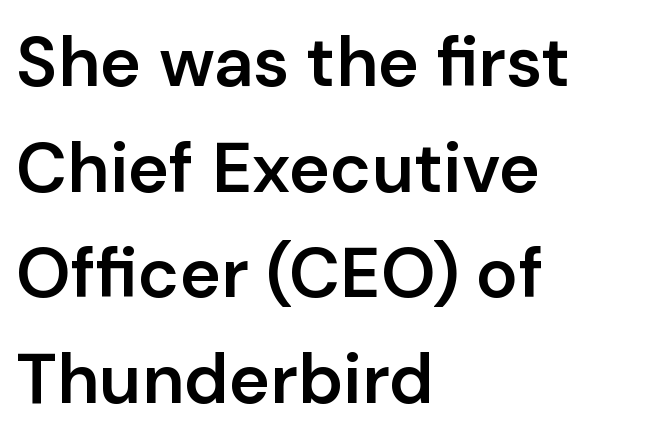
If you measured baseline to baseline, you'd find a middling distance. Do the characters align in a grid? No, the font is proportional. These words are printed semibold, heavier than regular yet not bold. Is the block centered? No — it sits flush against the left margin. Serifs: no, the terminals of the letterforms are clean.
